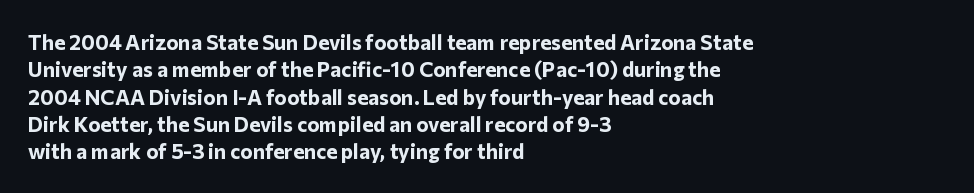
The image shows 21 px bold type, upright; set left-aligned, normal line spacing (1.3x), normal letter spacing, not underlined.
